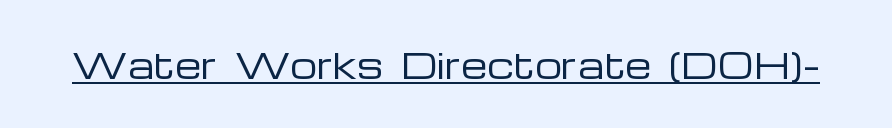
The image shows 34 px regular-weight, wide sans-serif type, upright; set normal letter spacing, underlined; low stroke contrast and a medium x-height.
